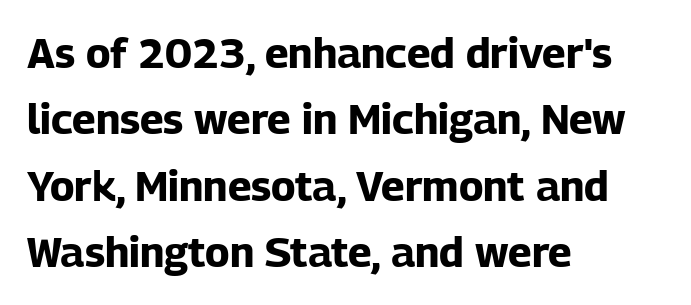
The letters stand upright; this is a roman face. Summary of weight: heavy, a full bold. The tracking reads as untouched default to a designer's eye. Every row of glyphs begins at an identical x-position on the left.
